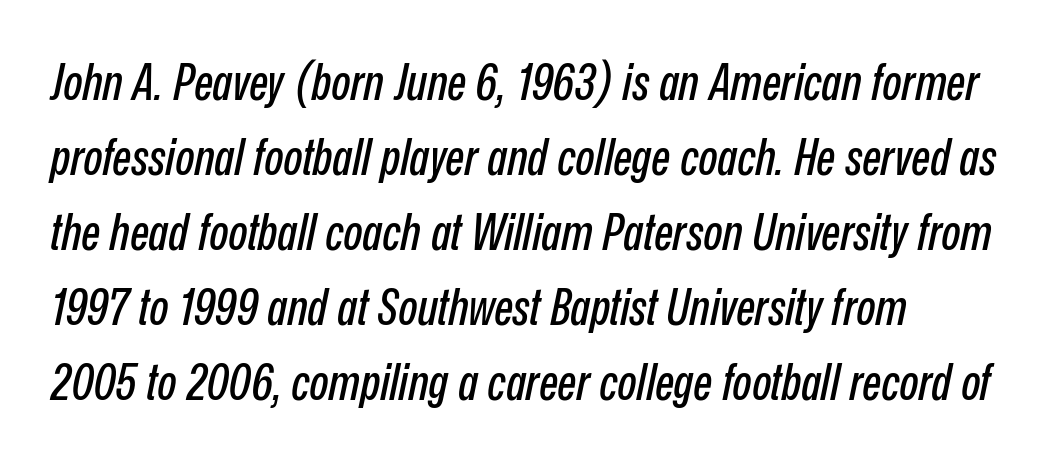
The image shows 50 px condensed type, italic (leaning right); set left-aligned, normal line spacing (1.5x), normal letter spacing, not underlined; low stroke contrast and a medium x-height.
